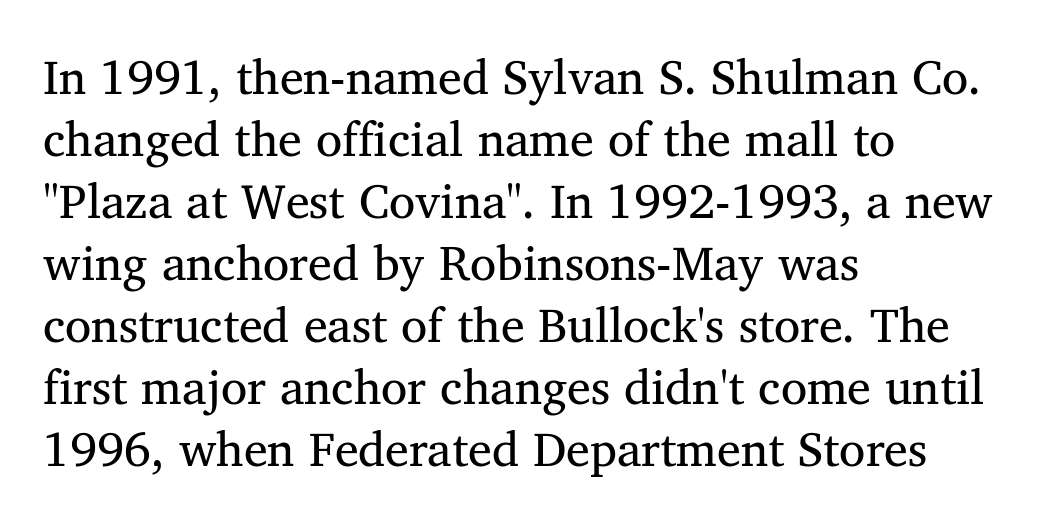
The image shows 48 px regular-weight serif type, upright; set left-aligned, normal line spacing (1.29x), normal letter spacing, not underlined; medium stroke contrast and a medium x-height.
